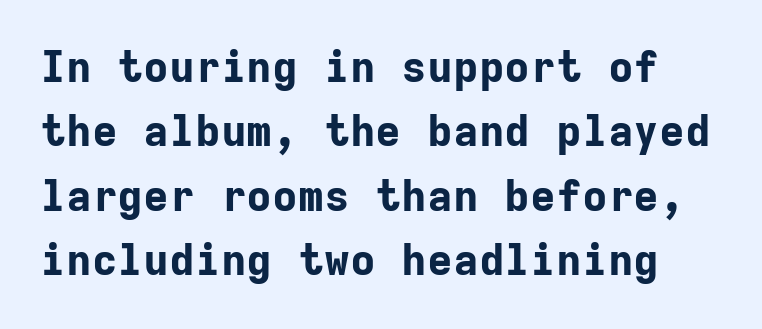
Q: Is the text bold? A: Yes.
Q: Is the text italic (slanted)? A: No, it is upright.
Q: Is the typeface a serif or a sans-serif typeface? A: Sans-serif.
Q: Is the text underlined? A: No.
Q: Is the spacing between letters normal or unusually wide? A: Normal.
Q: Is the spacing between lines tight, normal or loose? A: Normal.
Q: Width (condensed, normal, or wide)? A: Normal.
Q: Stroke contrast? A: Low.
Q: x-height? A: Medium.
Q: Monospaced? A: Yes.
